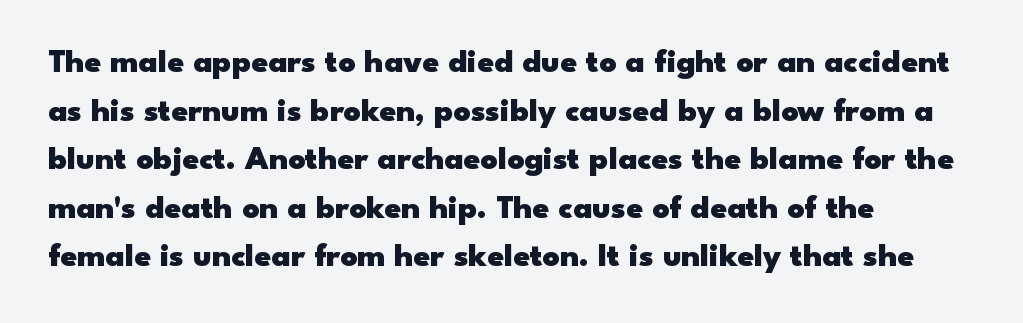
This sample uses an upright cut, with every glyph sitting square on the baseline. The letters are bold, with thick, heavy strokes. Line beginnings align vertically; line endings do not. The glyphs in this specimen are sans serif. Honestly, the letter spacing is just normal — you wouldn't notice it. The letters advance in unequal steps, a hallmark of proportional type.
